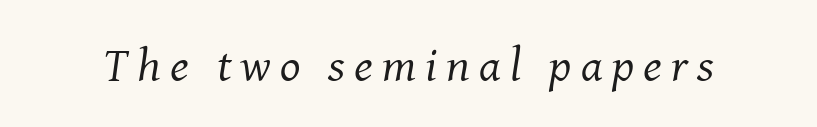
The image shows 48 px regular-weight serif type, italic (leaning right); set not underlined; medium stroke contrast and a medium x-height.
